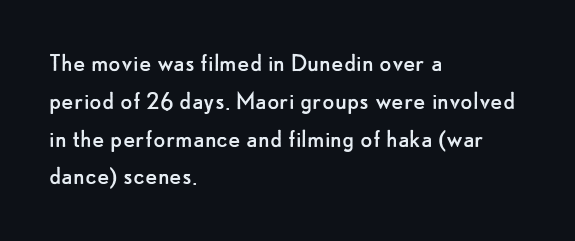
The image shows 28 px regular-weight sans-serif type, upright; set left-aligned, normal line spacing (1.35x), normal letter spacing, not underlined; low stroke contrast and a small x-height.
